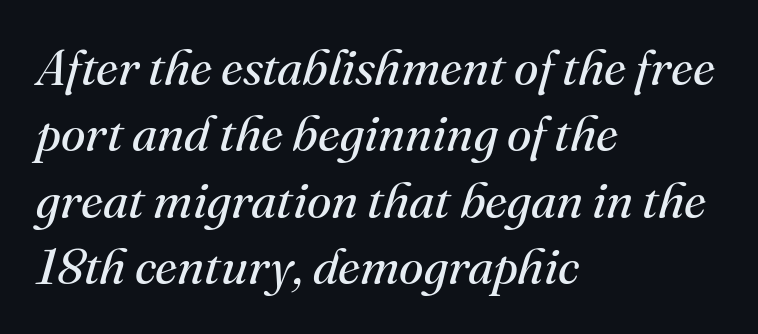
{"serif": "yes", "italic": "yes", "lean": "right", "slant_degrees": 16, "bold": "no", "weight": "regular", "width": "normal", "stroke_contrast": "medium", "x_height": "small", "monospaced": "no", "underline": "no", "align": "left", "line_spacing": "normal", "line_spacing_ratio": 1.33, "letter_spacing": "normal", "letter_spacing_em": 0.0, "glyph_px": 50}
